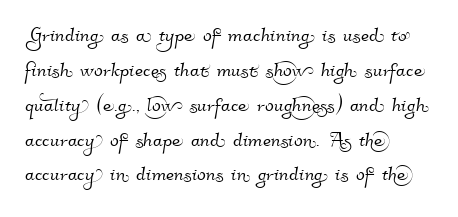
Q: Is the text underlined? A: No.
Q: How is the paragraph aligned? A: Left-aligned.
Q: Is the spacing between letters normal or unusually wide? A: Normal.
Q: Is the spacing between lines tight, normal or loose? A: Normal.
